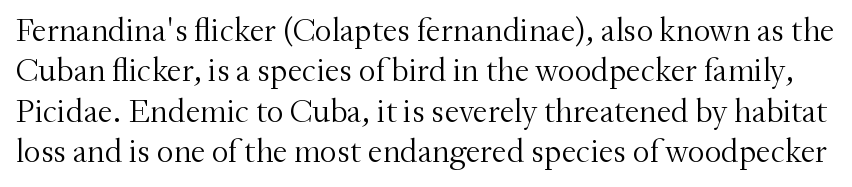
Q: Is the text bold? A: No.
Q: Is the text italic (slanted)? A: No, it is upright.
Q: Is the typeface a serif or a sans-serif typeface? A: Serif.
Q: Is the text underlined? A: No.
Q: Is the spacing between letters normal or unusually wide? A: Normal.
Q: Width (condensed, normal, or wide)? A: Normal.
Q: Stroke contrast? A: Medium.
Q: x-height? A: Small.
Q: Monospaced? A: No.
